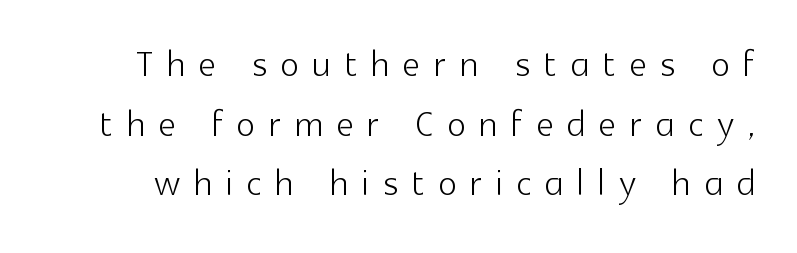
The letterforms sit at book weight or below. Unmarked baselines from the first word to the last. This sample has the flowing, uneven cadence of proportional lettering. This sample uses expanded letter spacing, leaving extra air between glyphs.
